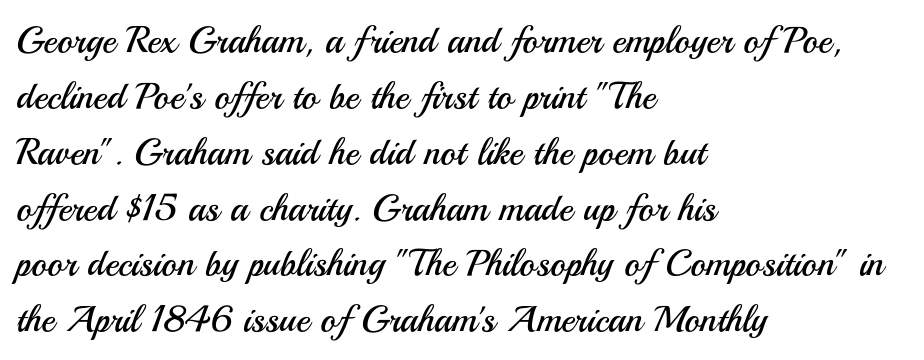
{"serif": "no", "bold": "no", "weight": "regular", "width": "normal", "stroke_contrast": "medium", "x_height": "small", "monospaced": "no", "underline": "no", "align": "left", "line_spacing": "normal", "line_spacing_ratio": 1.51, "letter_spacing": "normal", "letter_spacing_em": 0.0, "glyph_px": 37}
